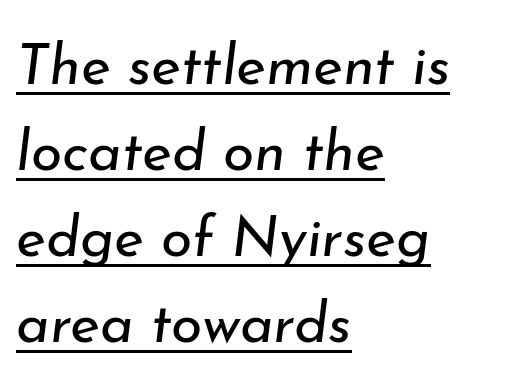
{"italic": "yes", "lean": "right", "slant_degrees": 7, "bold": "no", "weight": "regular", "width": "normal", "stroke_contrast": "low", "x_height": "small", "monospaced": "no", "underline": "yes", "align": "left", "line_spacing": "normal", "line_spacing_ratio": 1.51, "letter_spacing": "normal", "letter_spacing_em": 0.0, "glyph_px": 57}
